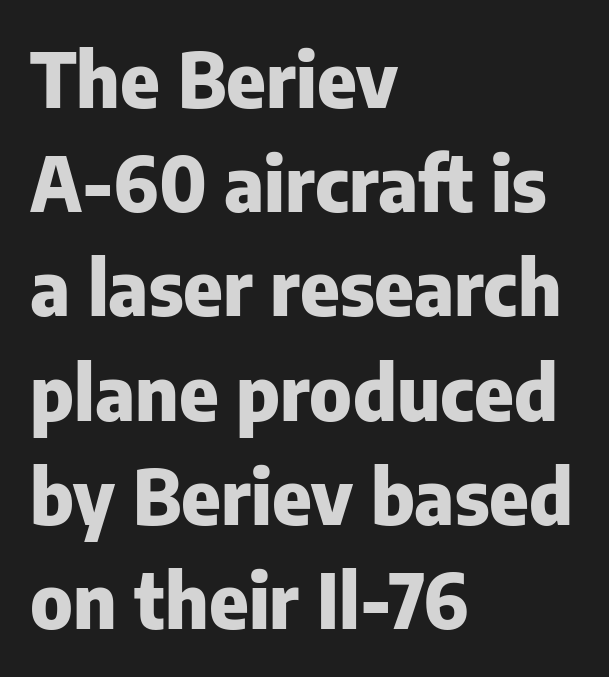
Q: Is the text bold? A: Yes.
Q: Is the text italic (slanted)? A: No, it is upright.
Q: Is the typeface a serif or a sans-serif typeface? A: Sans-serif.
Q: Is the text underlined? A: No.
Q: How is the paragraph aligned? A: Left-aligned.
Q: Is the spacing between letters normal or unusually wide? A: Normal.
Q: Is the spacing between lines tight, normal or loose? A: Normal.
Q: Width (condensed, normal, or wide)? A: Normal.
Q: Stroke contrast? A: Low.
Q: x-height? A: Medium.
Q: Monospaced? A: No.
